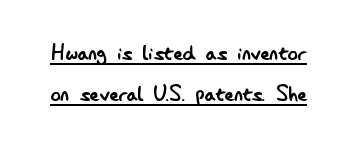
The image shows 26 px text type, upright; set normal line spacing (1.57x), normal letter spacing, underlined.
